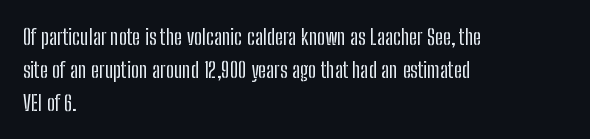
A clean baseline with only descenders dipping below it. Standard letterfit; no display-style spreading of the glyphs. Notice how descenders clear the ascenders below comfortably — that's standard leading. It's the straight-up-and-down kind of type. Does the copy run flush right? No — it runs flush left.
